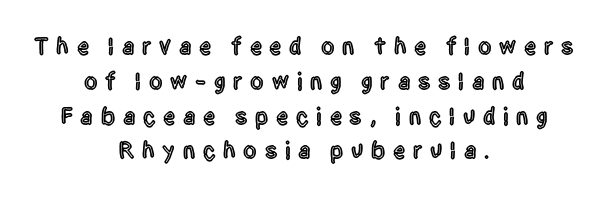
Posture: upright roman. The words here are not underlined. Is there much room between lines? A standard amount, neither cramped nor airy. Every row of glyphs is offset so its center matches the block's center. The passage shown has open, widely tracked lettering throughout.
